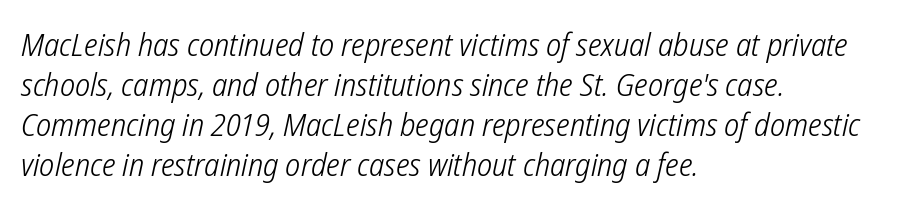
The image shows 32 px light, condensed sans-serif type; set left-aligned, normal line spacing (1.25x), normal letter spacing, not underlined; low stroke contrast and a medium x-height.
